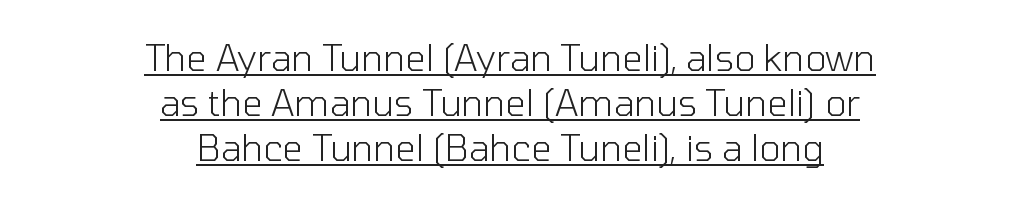
{"serif": "no", "italic": "no", "bold": "no", "weight": "light", "width": "normal", "stroke_contrast": "low", "x_height": "medium", "monospaced": "no", "underline": "yes", "align": "center", "line_spacing": "normal", "line_spacing_ratio": 1.25, "letter_spacing": "normal", "letter_spacing_em": 0.0, "glyph_px": 36}
